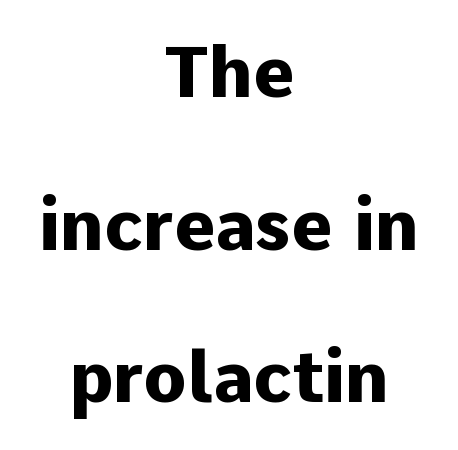
Has an underline been added? It has not. These lines are composed in type without serifs. Character widths vary here, with narrow letters taking less room than wide ones. The axis of the letterforms is exactly vertical. The whitespace from short lines is split evenly between both sides. Pretty heavy lettering here — definitely bold.
